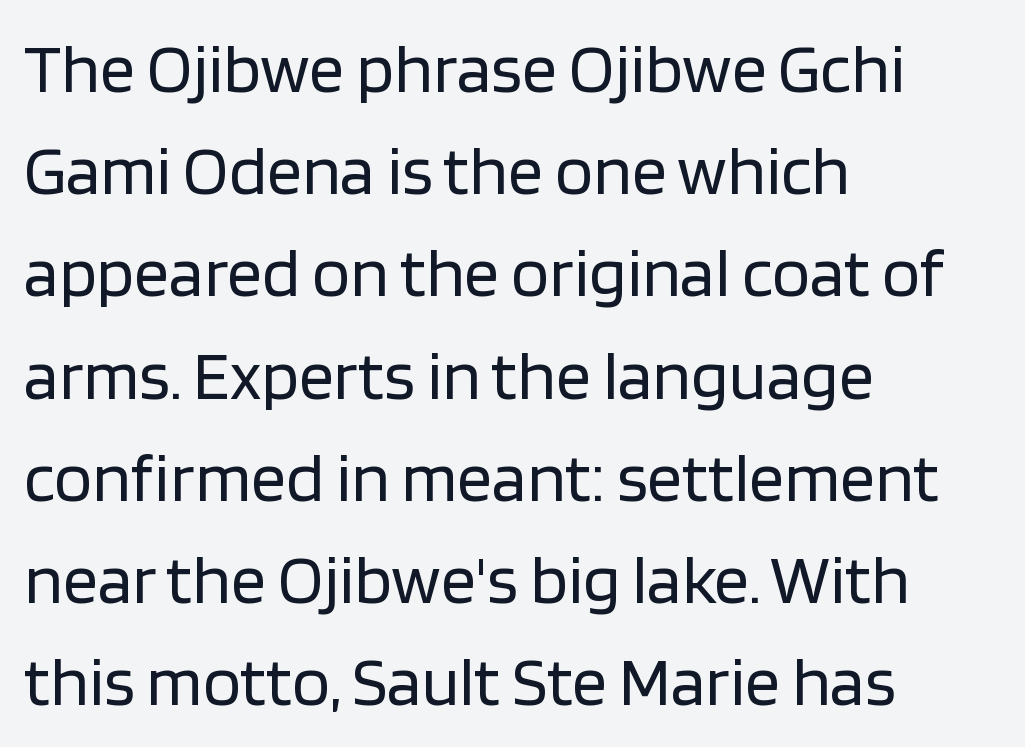
The image shows 70 px regular-weight sans-serif type, upright; set left-aligned, normal line spacing (1.46x), normal letter spacing, not underlined; low stroke contrast and a large x-height.
